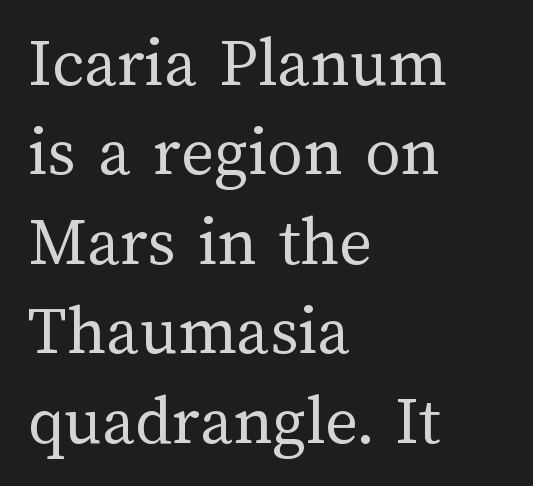
{"italic": "no", "bold": "no", "weight": "regular", "width": "normal", "stroke_contrast": "medium", "x_height": "medium", "monospaced": "no", "underline": "no", "align": "left", "line_spacing": "normal", "line_spacing_ratio": 1.26, "letter_spacing": "normal", "letter_spacing_em": 0.0, "glyph_px": 71}
